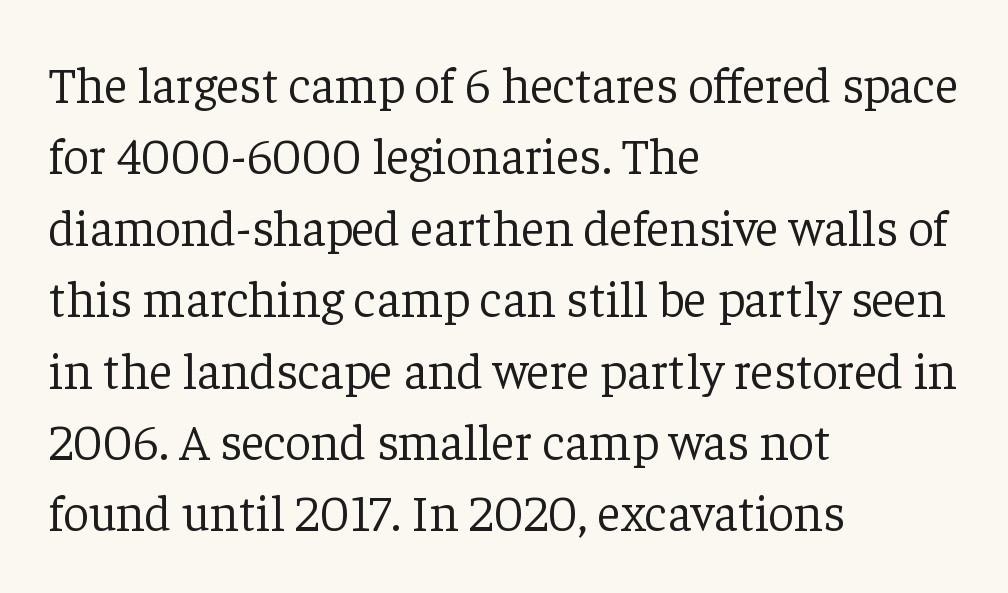
Q: Is the text bold? A: No.
Q: Is the text italic (slanted)? A: No, it is upright.
Q: Is the typeface a serif or a sans-serif typeface? A: Serif.
Q: Is the text underlined? A: No.
Q: How is the paragraph aligned? A: Left-aligned.
Q: Is the spacing between letters normal or unusually wide? A: Normal.
Q: Is the spacing between lines tight, normal or loose? A: Normal.
Q: Width (condensed, normal, or wide)? A: Normal.
Q: Stroke contrast? A: Low.
Q: x-height? A: Medium.
Q: Monospaced? A: No.
